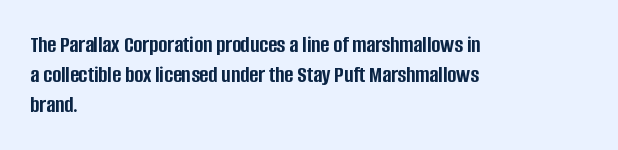
Q: Is the text bold? A: Yes.
Q: Is the text italic (slanted)? A: No, it is upright.
Q: Is the text underlined? A: No.
Q: How is the paragraph aligned? A: Left-aligned.
Q: Is the spacing between letters normal or unusually wide? A: Normal.
